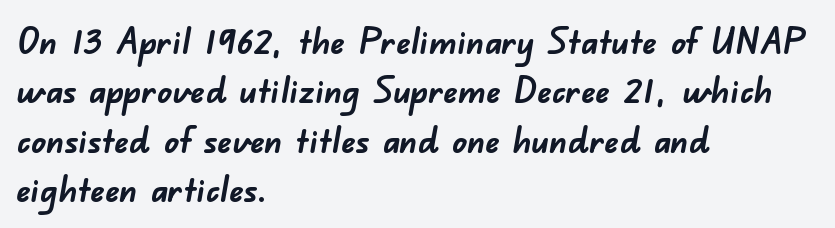
Caption: bold face, heavy strokes. Leftover space on each line is placed entirely after the last word. Each letter keeps its own natural width here, so spacing adapts to shape. Descenders are the only things crossing below the line.
